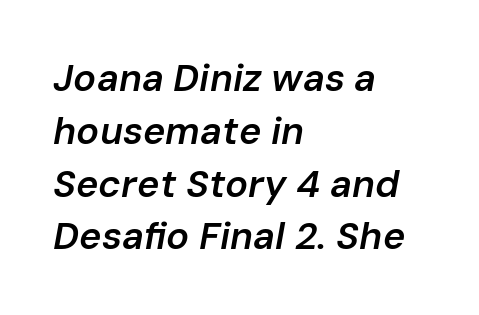
Q: Is the text bold? A: Semi-bold.
Q: Is the text italic (slanted)? A: Yes, it leans right by about 10 degrees.
Q: Is the text underlined? A: No.
Q: How is the paragraph aligned? A: Left-aligned.
Q: Is the spacing between letters normal or unusually wide? A: Normal.
Q: Is the spacing between lines tight, normal or loose? A: Normal.
Q: Width (condensed, normal, or wide)? A: Normal.
Q: Stroke contrast? A: Low.
Q: x-height? A: Medium.
Q: Monospaced? A: No.
